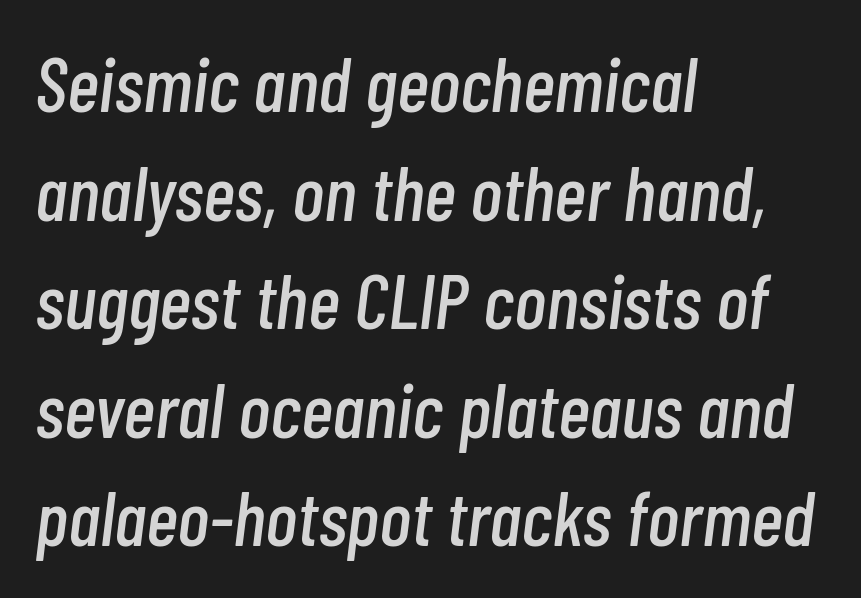
Every character sits at an angle, as italics do. You could not count columns in this text — the font is proportionally spaced. Letter spacing: default. In terms of leading, this rendering sits right in the middle. Anything drawn beneath the words? Only blank space.
